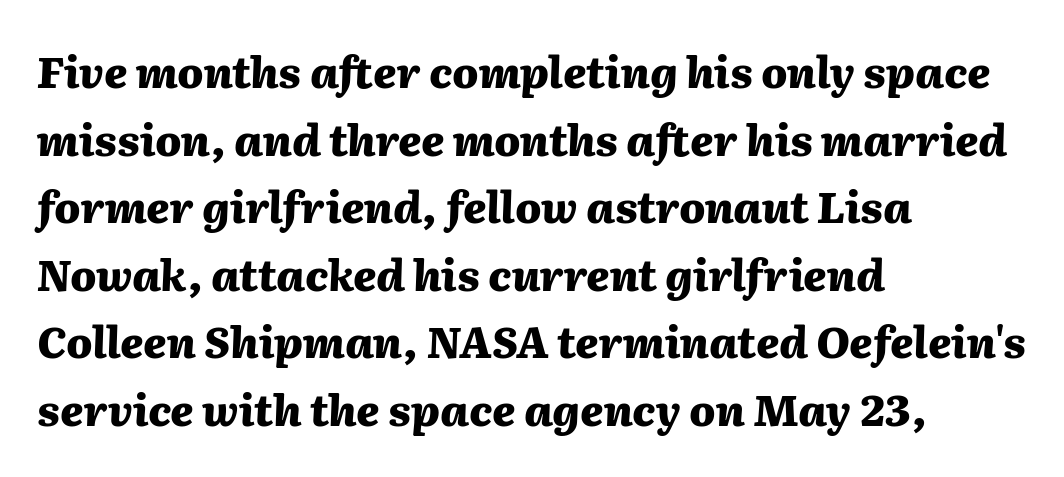
{"italic": "yes", "lean": "right", "slant_degrees": 2, "bold": "yes", "weight": "heavy", "width": "normal", "stroke_contrast": "medium", "x_height": "medium", "monospaced": "no", "underline": "no", "align": "left", "line_spacing": "normal", "line_spacing_ratio": 1.57, "letter_spacing": "normal", "letter_spacing_em": 0.0, "glyph_px": 43}
